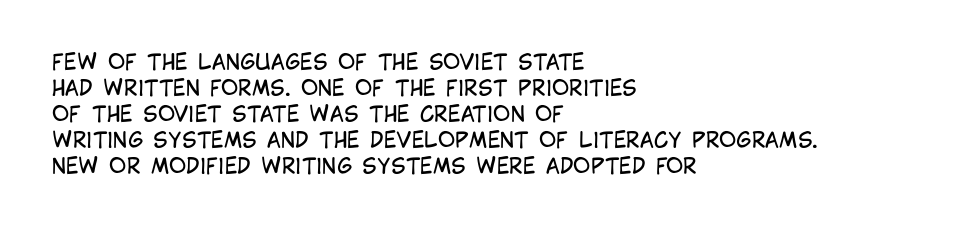
Q: Is the text bold? A: No.
Q: Is the text italic (slanted)? A: No, it is upright.
Q: Is the text underlined? A: No.
Q: How is the paragraph aligned? A: Left-aligned.
Q: Is the spacing between letters normal or unusually wide? A: Normal.
